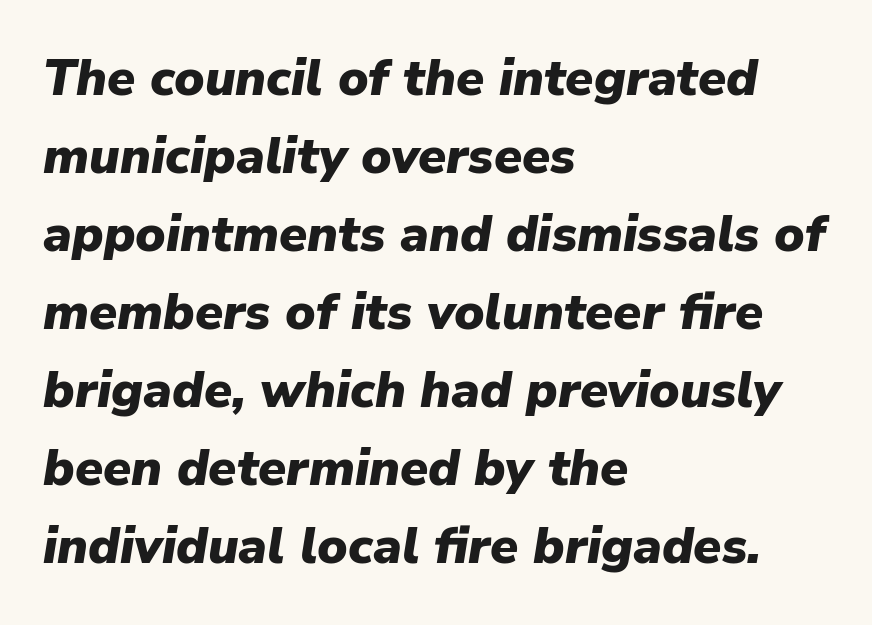
The letters advance in unequal steps, a hallmark of proportional type. Each row of text sits above clean, open space. You'd pick this weight for a headline — it's a proper bold. Where is the straight margin? On the left.
